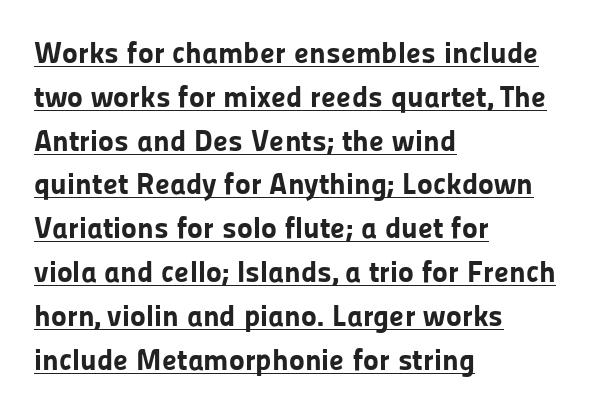
Q: Is the text bold? A: Yes.
Q: Is the text italic (slanted)? A: No, it is upright.
Q: Is the typeface a serif or a sans-serif typeface? A: Sans-serif.
Q: Is the text underlined? A: Yes.
Q: How is the paragraph aligned? A: Left-aligned.
Q: Is the spacing between letters normal or unusually wide? A: Normal.
Q: Is the spacing between lines tight, normal or loose? A: Normal.
Q: Width (condensed, normal, or wide)? A: Normal.
Q: Stroke contrast? A: Low.
Q: x-height? A: Medium.
Q: Monospaced? A: No.
